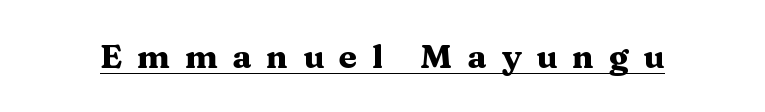
{"serif": "yes", "italic": "no", "bold": "yes", "weight": "heavy", "width": "wide", "stroke_contrast": "medium", "x_height": "medium", "monospaced": "no", "underline": "yes", "letter_spacing": "wide", "letter_spacing_em": 0.45, "glyph_px": 33}
